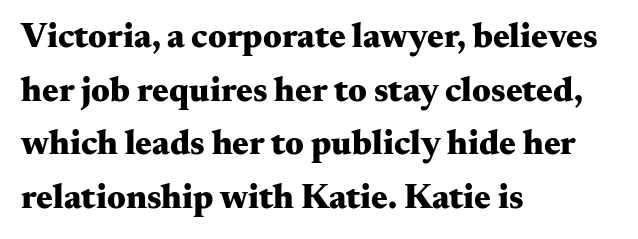
{"serif": "yes", "italic": "no", "bold": "yes", "weight": "heavy", "width": "wide", "stroke_contrast": "medium", "x_height": "small", "monospaced": "no", "underline": "no", "align": "left", "line_spacing": "normal", "line_spacing_ratio": 1.53, "letter_spacing": "normal", "letter_spacing_em": 0.0, "glyph_px": 35}
